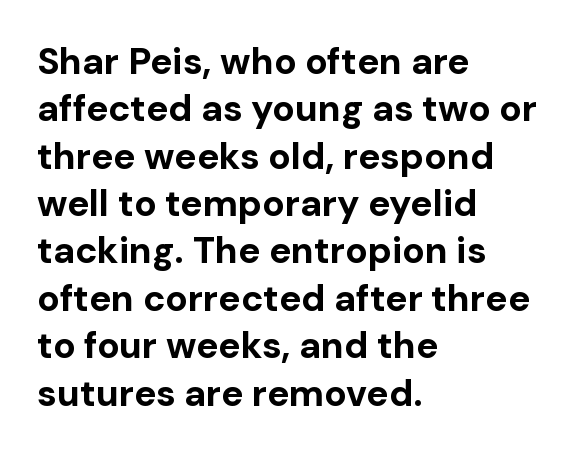
Here the glyphs are tracked normally, forming tight word shapes. The text was rendered using a sans face with plain stroke endings. Weight check: bold — yes, fully. Vertically, the passage feels balanced, rows spaced as you'd expect. Beneath every word, the page is bare.
